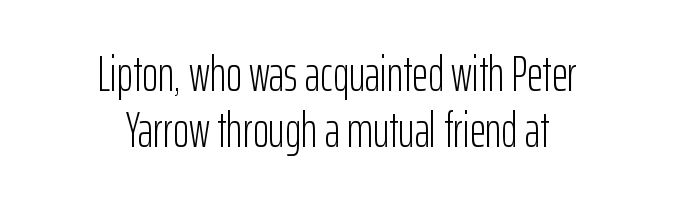
Q: Is the text bold? A: No.
Q: Is the text italic (slanted)? A: No, it is upright.
Q: Is the typeface a serif or a sans-serif typeface? A: Sans-serif.
Q: Is the text underlined? A: No.
Q: How is the paragraph aligned? A: Centered.
Q: Is the spacing between letters normal or unusually wide? A: Normal.
Q: Is the spacing between lines tight, normal or loose? A: Tight.
Q: Width (condensed, normal, or wide)? A: Condensed.
Q: Stroke contrast? A: Low.
Q: x-height? A: Medium.
Q: Monospaced? A: No.
